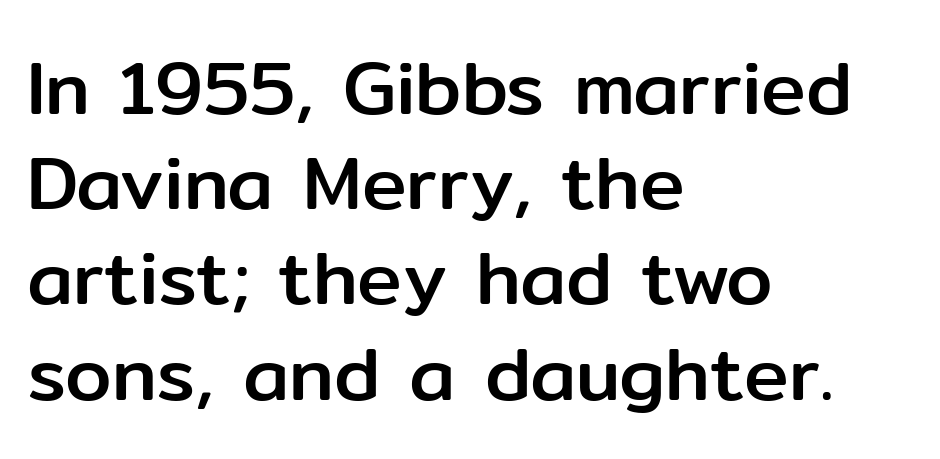
The image shows 75 px sans-serif type, upright; set left-aligned, normal line spacing (1.27x), normal letter spacing, not underlined; low stroke contrast and a medium x-height.
